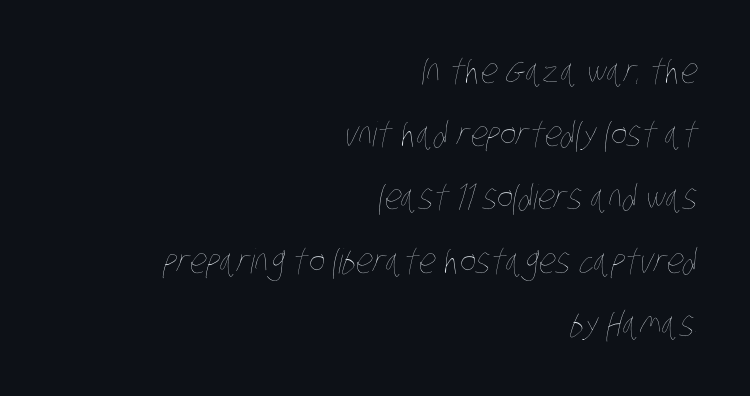
The image shows 34 px thin, condensed type; set right-aligned, line spacing 1.86x, normal letter spacing, not underlined; low stroke contrast and a large x-height.
